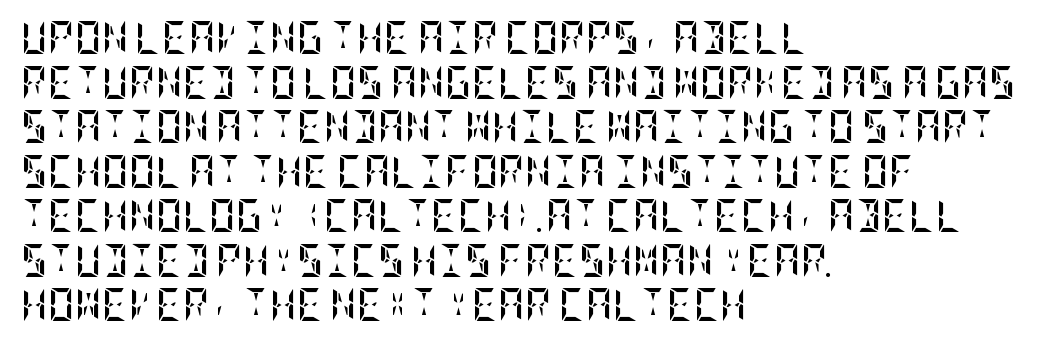
The image shows 33 px semibold, condensed type, upright; set left-aligned, normal line spacing (1.35x), normal letter spacing, not underlined; low stroke contrast and a large x-height.
